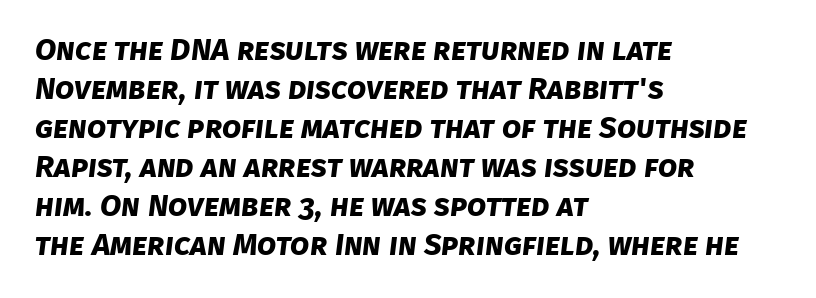
Students, this is bold: see how much ink each stroke carries. The passage is arranged the way most books set body copy — flush left. The words here are not underlined. This sample has the flowing, uneven cadence of proportional lettering. Compared with typical paragraphs, the rows here are spaced about the same.
